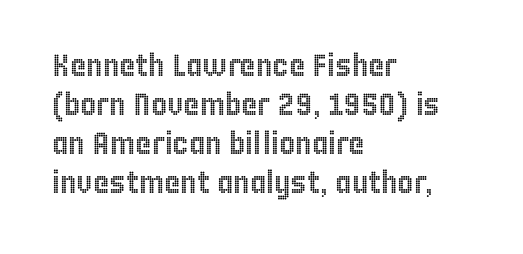
This rendering leaves character spacing at its baseline value. Layout note: lines flush left. The area under the type is left untouched. Notice how the stems are strictly vertical — no italics here.
